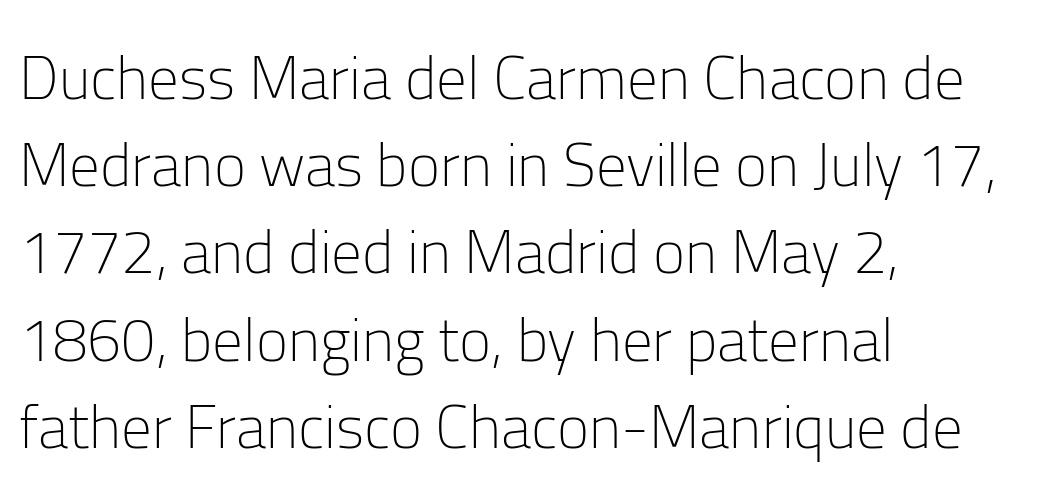
The image shows 61 px light sans-serif type, upright; set left-aligned, normal line spacing (1.43x), normal letter spacing, not underlined; low stroke contrast and a medium x-height.
